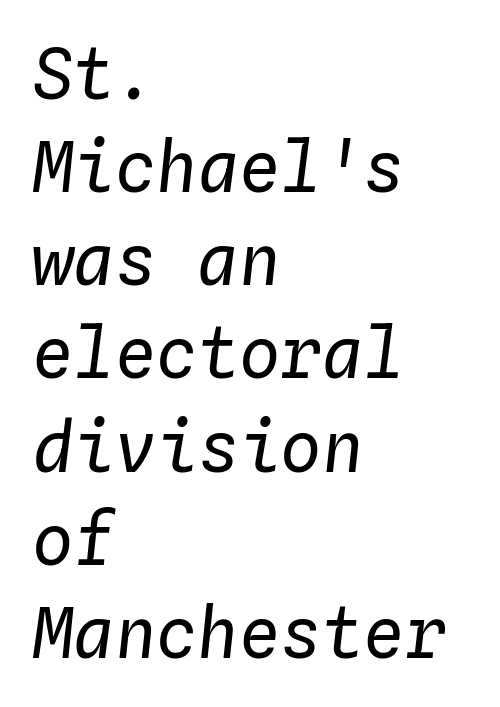
The image shows 69 px regular-weight type, italic (leaning right), monospaced; set left-aligned, normal line spacing (1.35x), normal letter spacing, not underlined; low stroke contrast and a medium x-height.
